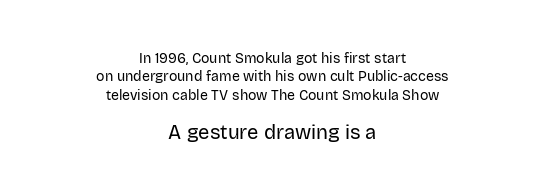
The image shows 20 px text type, upright; set centered, normal line spacing (1.32x), normal letter spacing, not underlined; the second (bottom) block is 1.43x larger.
